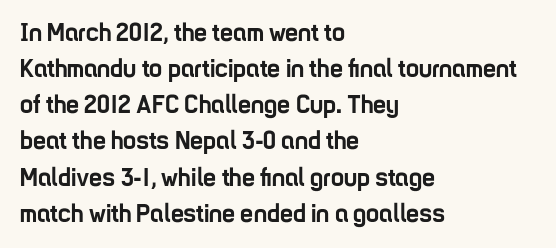
{"italic": "no", "bold": "yes", "underline": "no", "align": "left", "line_spacing": "normal", "line_spacing_ratio": 1.39, "letter_spacing": "normal", "letter_spacing_em": 0.0, "glyph_px": 26}
